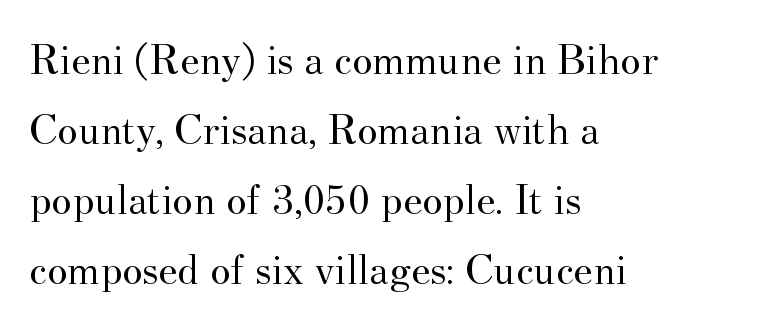
A clean baseline with only descenders dipping below it. The face used here is rendered with its standard letterfit. The passage shown stacks its lines at a standard gap. Does the lettering tilt? It doesn't — this is upright. Regarding serifs, this sample has them.
